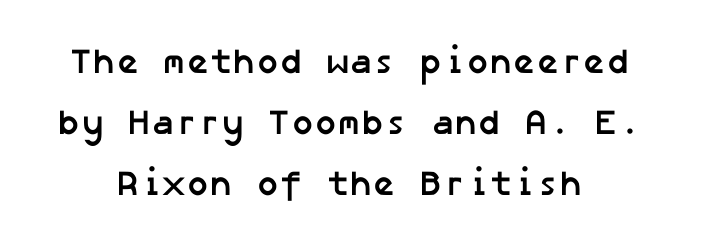
Q: Is the text bold? A: Yes.
Q: Is the typeface a serif or a sans-serif typeface? A: Sans-serif.
Q: Is the text underlined? A: No.
Q: How is the paragraph aligned? A: Centered.
Q: Is the spacing between letters normal or unusually wide? A: Normal.
Q: Width (condensed, normal, or wide)? A: Normal.
Q: Stroke contrast? A: Low.
Q: x-height? A: Medium.
